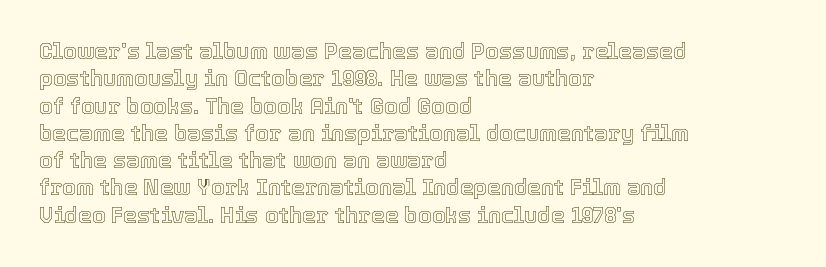
The lines are quadded left. Bare-footed words on every line. Notice how the stems are strictly vertical — no italics here. The gaps between neighbouring characters are ordinary and unremarkable.
